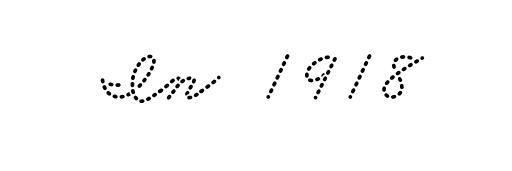
{"serif": "yes", "width": "wide", "stroke_contrast": "low", "x_height": "small", "monospaced": "no", "underline": "no", "align": "center", "letter_spacing": "normal", "letter_spacing_em": 0.0, "glyph_px": 74}
